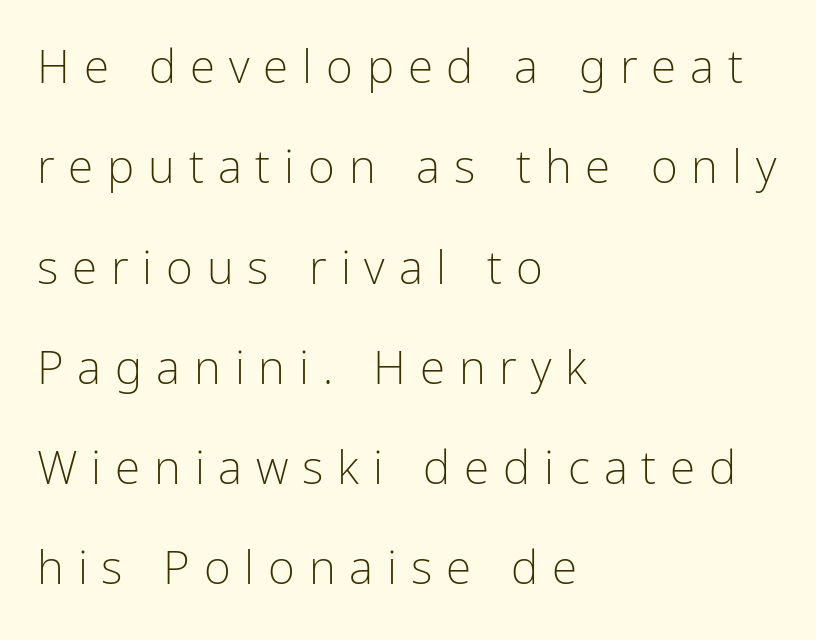
The passage shown is not bold in any degree. You can tell it's not italic because the verticals are truly vertical. Each letter's strokes conclude bluntly, with no projecting serifs. Students, note that the glyphs here are deliberately spaced far apart. A typesetter would call this proportional, since set widths differ per character. Quick note: interline space is abundant.
